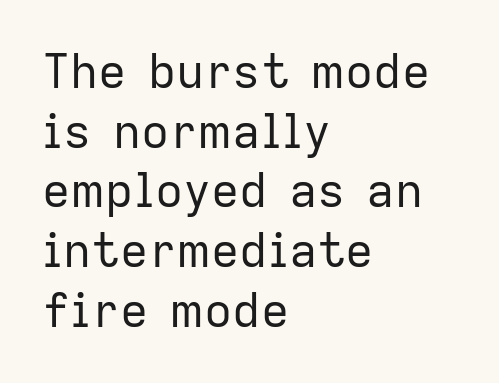
Horizontally, the lines are justified to the leading edge only. Looks like regular typesetting: each glyph gets only the width it needs. The font sits on the lighter half of the weight spectrum, regular included. If you drew a line through each stem, it would be perfectly vertical.
